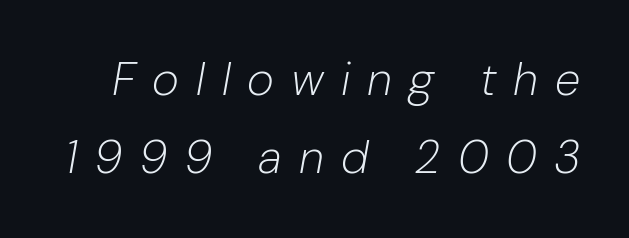
The image shows 46 px light type, italic (leaning right); set normal line spacing (1.7x), unusually wide letter spacing (+0.37 em), not underlined; low stroke contrast and a medium x-height.
